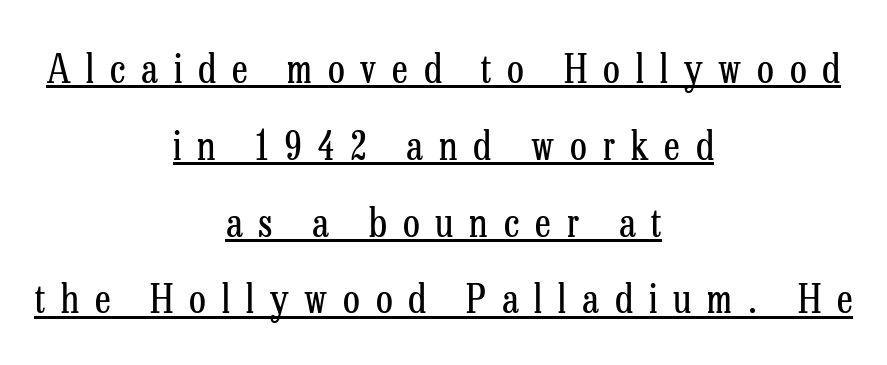
The image shows 39 px regular-weight, condensed serif type, upright; set centered, loose line spacing (1.97x), unusually wide letter spacing (+0.41 em), underlined; low stroke contrast and a medium x-height.
